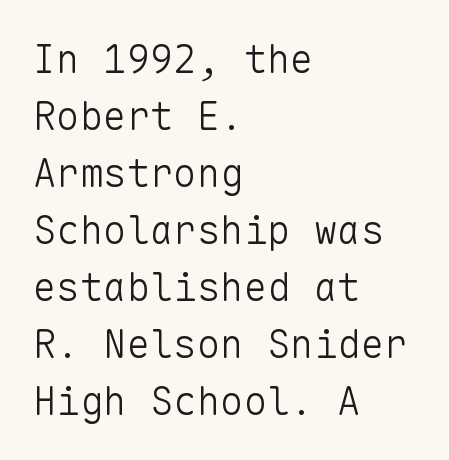
Check under the words: just untouched page. Each letter, wide or thin by design, is forced into the same width here. Is there much room between lines? A standard amount, neither cramped nor airy. Weight: regular or lighter. Ascenders rise straight up at ninety degrees. Examine the stroke ends and you'll find no serifs.
